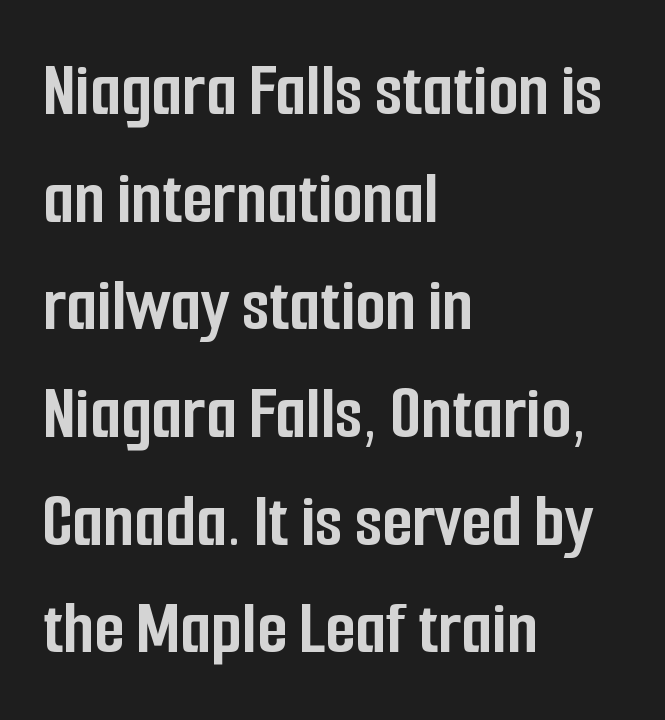
Q: Is the text bold? A: Yes.
Q: Is the text italic (slanted)? A: No, it is upright.
Q: Is the typeface a serif or a sans-serif typeface? A: Sans-serif.
Q: Is the text underlined? A: No.
Q: How is the paragraph aligned? A: Left-aligned.
Q: Is the spacing between letters normal or unusually wide? A: Normal.
Q: Is the spacing between lines tight, normal or loose? A: Normal.
Q: Width (condensed, normal, or wide)? A: Condensed.
Q: Stroke contrast? A: Low.
Q: x-height? A: Medium.
Q: Monospaced? A: No.
